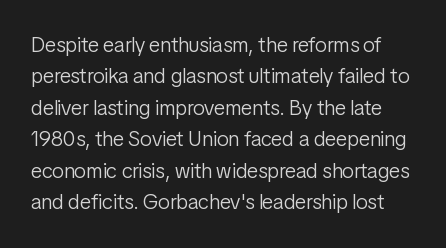
The image shows 21 px text type, upright; set normal line spacing (1.5x), normal letter spacing, not underlined.
